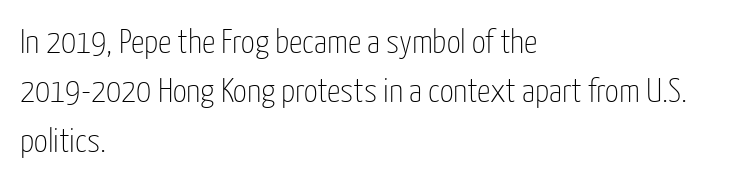
The image shows 34 px thin, condensed sans-serif type, upright; set left-aligned, normal line spacing (1.45x), normal letter spacing, not underlined; low stroke contrast and a medium x-height.
